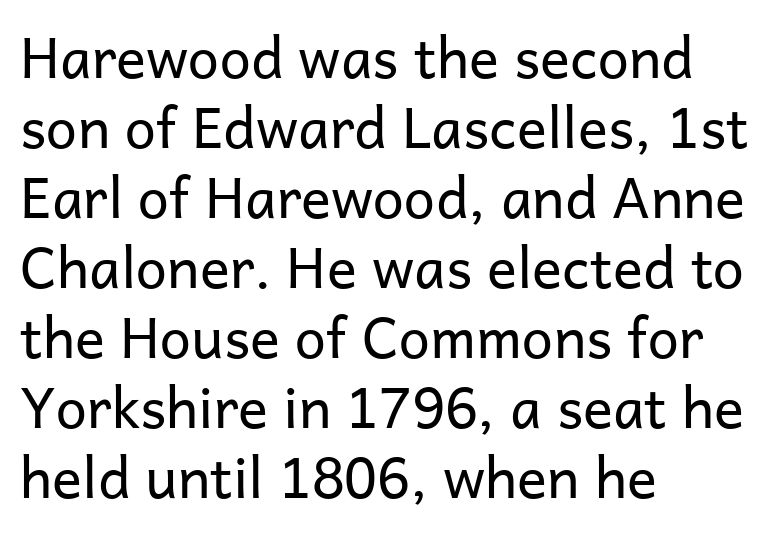
The image shows 56 px regular-weight sans-serif type, upright; set left-aligned, normal line spacing (1.25x), normal letter spacing, not underlined; low stroke contrast and a medium x-height.
